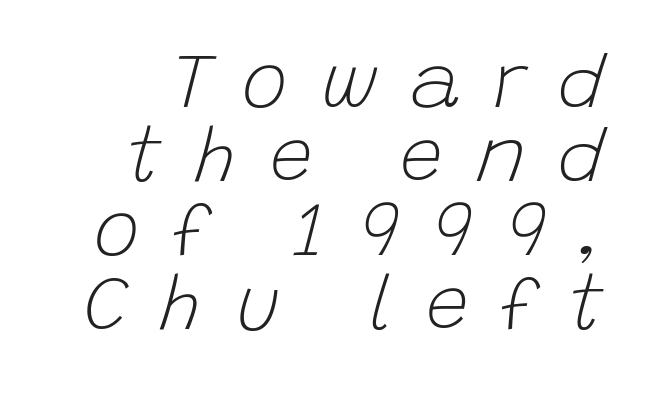
Q: Is the text bold? A: No.
Q: Is the text italic (slanted)? A: Yes, it leans right by about 15 degrees.
Q: Is the text underlined? A: No.
Q: Is the spacing between letters normal or unusually wide? A: Unusually wide.
Q: Is the spacing between lines tight, normal or loose? A: Tight.
Q: Width (condensed, normal, or wide)? A: Normal.
Q: Stroke contrast? A: Low.
Q: x-height? A: Large.
Q: Monospaced? A: No.
